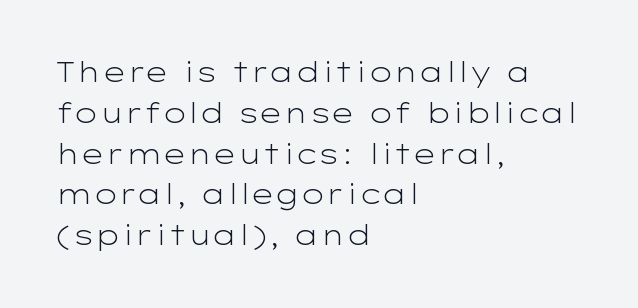
Q: Is the text bold? A: No.
Q: Is the text italic (slanted)? A: No, it is upright.
Q: Is the text underlined? A: No.
Q: How is the paragraph aligned? A: Left-aligned.
Q: Is the spacing between letters normal or unusually wide? A: Normal.
Q: Is the spacing between lines tight, normal or loose? A: Normal.
